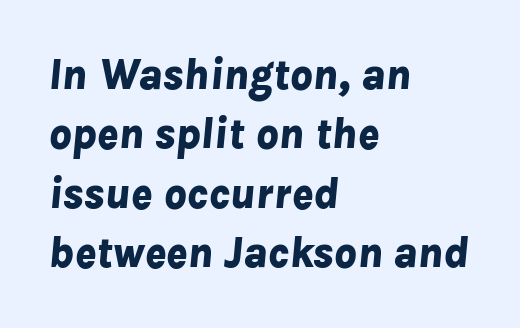
{"italic": "yes", "lean": "right", "slant_degrees": 8, "bold": "yes", "weight": "bold", "width": "normal", "stroke_contrast": "low", "x_height": "medium", "monospaced": "no", "underline": "no", "align": "left", "line_spacing": "normal", "line_spacing_ratio": 1.35, "letter_spacing": "normal", "letter_spacing_em": 0.0, "glyph_px": 44}
